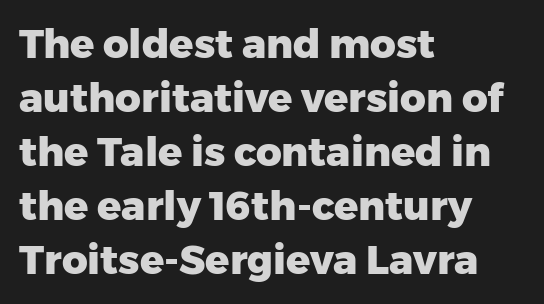
Anything drawn beneath the words? Only blank space. These lines are composed in type without serifs. Every row of glyphs begins at an identical x-position on the left. How heavy is the stroke? Heavy — this is a bold. You can tell it's not italic because the verticals are truly vertical.
